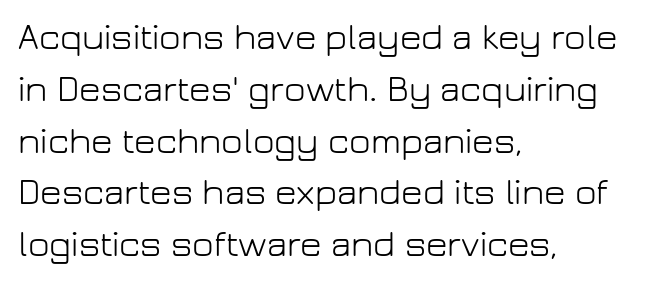
The image shows 37 px light sans-serif type, upright; set left-aligned, normal line spacing (1.4x), normal letter spacing, not underlined; low stroke contrast and a medium x-height.
